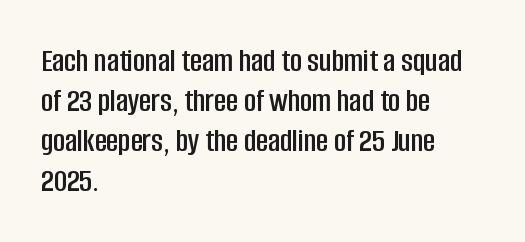
You can tell from the bare stems that sans-serif type was used. Is this a fixed-width face? No — the glyphs have proportional, varying widths. Notice how the stems are strictly vertical — no italics here. The foot of each line stays bare and open. Letter spacing: default. The paragraph has a hard left edge and a soft right edge.
